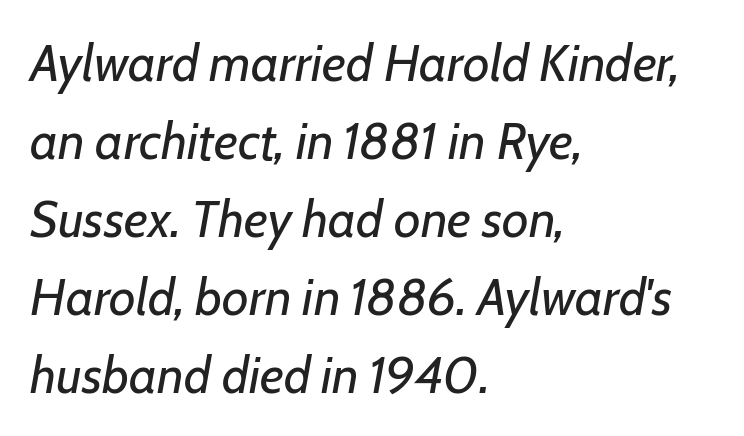
The setting favours the left margin, as ordinary paragraphs usually do. This sample has the flowing, uneven cadence of proportional lettering. Does extra space separate the letters? No, they use regular spacing. Notice how the stems are inclined rather than vertical — that's the hallmark of italics.
